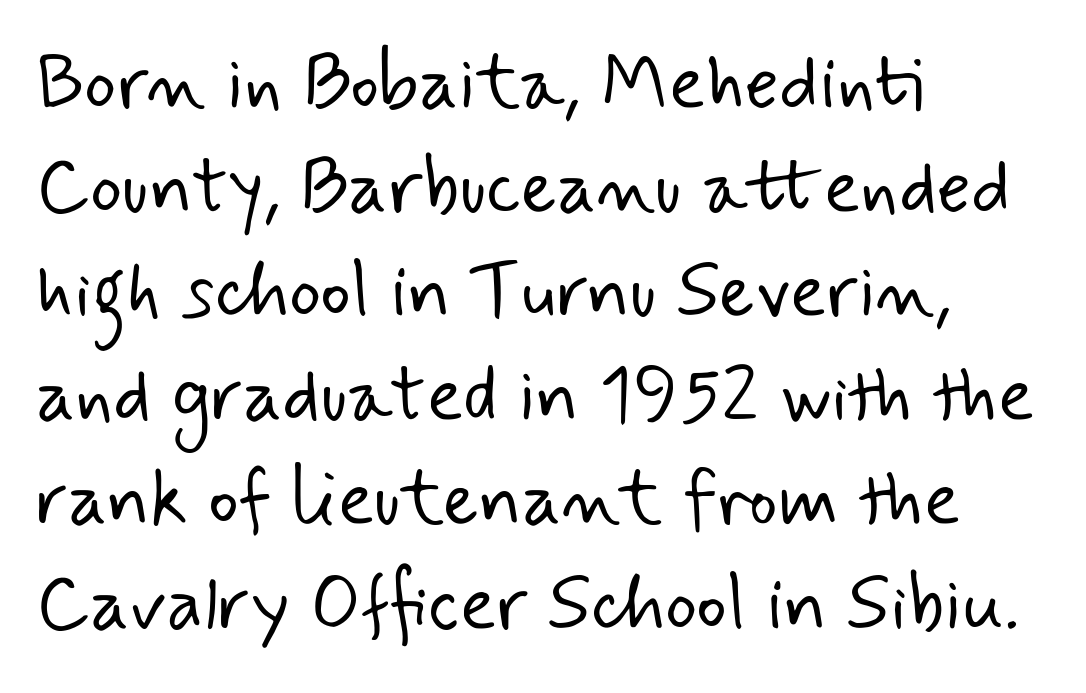
{"serif": "no", "bold": "no", "weight": "light", "width": "normal", "stroke_contrast": "low", "x_height": "small", "monospaced": "no", "underline": "no", "align": "left", "line_spacing": "normal", "line_spacing_ratio": 1.37, "letter_spacing": "normal", "letter_spacing_em": 0.0, "glyph_px": 76}
